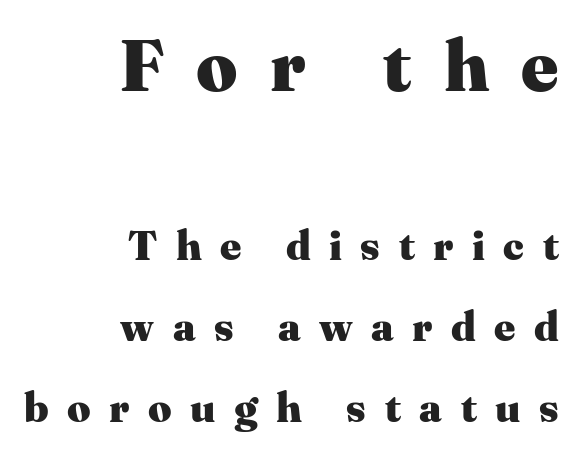
Q: Is the text bold? A: Yes.
Q: Is the text italic (slanted)? A: No, it is upright.
Q: Is the typeface a serif or a sans-serif typeface? A: Serif.
Q: Is the text underlined? A: No.
Q: How is the paragraph aligned? A: Right-aligned.
Q: Is the spacing between letters normal or unusually wide? A: Unusually wide.
Q: Is the spacing between lines tight, normal or loose? A: Loose.
Q: Which block of text is set in a larger size, the first (top) or the second (bottom)? A: The first (top) one.
Q: Width (condensed, normal, or wide)? A: Normal.
Q: Stroke contrast? A: Medium.
Q: x-height? A: Medium.
Q: Monospaced? A: No.
